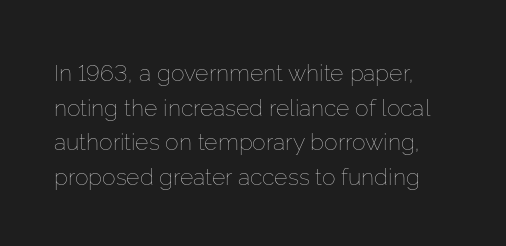
{"italic": "no", "bold": "no", "underline": "no", "line_spacing": "normal", "line_spacing_ratio": 1.51, "letter_spacing": "normal", "letter_spacing_em": 0.0, "glyph_px": 23}
